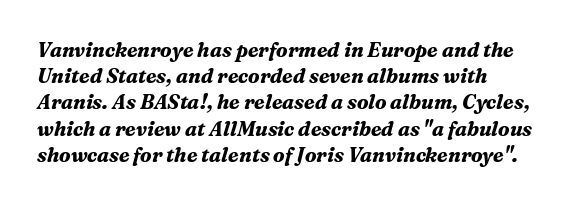
Underlining? Definitely not there. A dark, heavy texture on the line: the type is bold. Tracking here is standard; glyphs follow each other at the usual distance. The passage shown leans; its letterforms are oblique.
